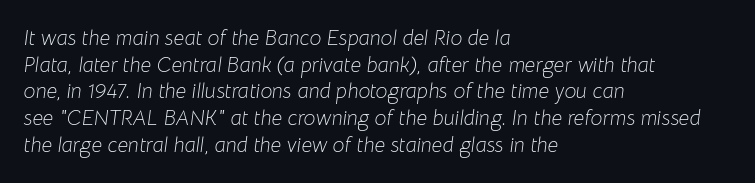
Q: Is the text bold? A: No.
Q: Is the text italic (slanted)? A: Yes, it leans right by about 8 degrees.
Q: Is the text underlined? A: No.
Q: How is the paragraph aligned? A: Left-aligned.
Q: Is the spacing between letters normal or unusually wide? A: Normal.
Q: Is the spacing between lines tight, normal or loose? A: Normal.
